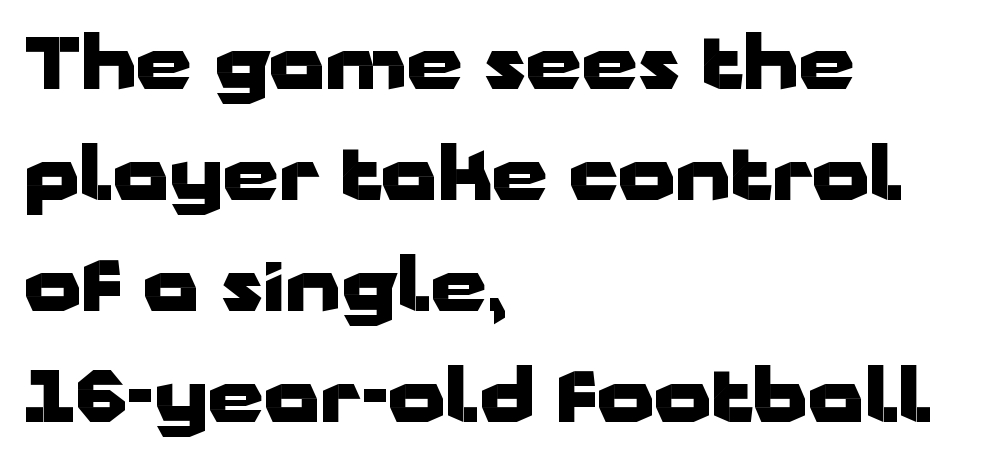
Q: Is the text bold? A: Yes.
Q: Is the text italic (slanted)? A: No, it is upright.
Q: Is the typeface a serif or a sans-serif typeface? A: Sans-serif.
Q: Is the text underlined? A: No.
Q: How is the paragraph aligned? A: Left-aligned.
Q: Is the spacing between letters normal or unusually wide? A: Normal.
Q: Is the spacing between lines tight, normal or loose? A: Normal.
Q: Width (condensed, normal, or wide)? A: Wide.
Q: Stroke contrast? A: Low.
Q: x-height? A: Medium.
Q: Monospaced? A: No.
